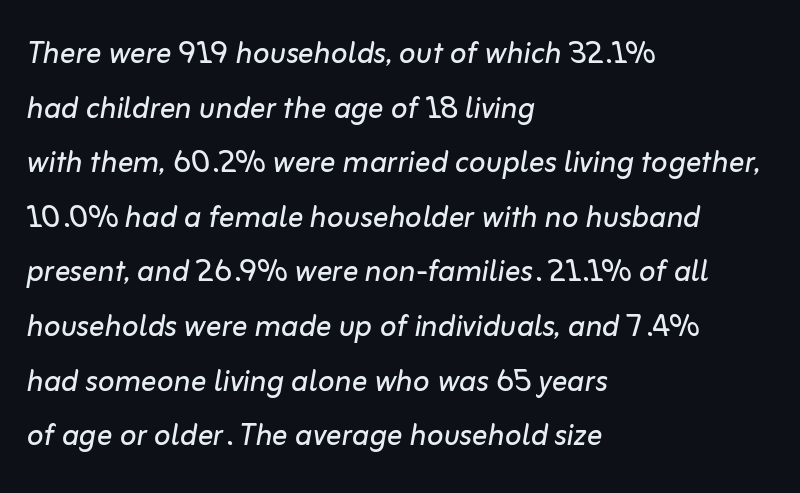
Q: Is the text bold? A: No.
Q: Is the text italic (slanted)? A: Yes, it leans right by about 10 degrees.
Q: Is the text underlined? A: No.
Q: How is the paragraph aligned? A: Left-aligned.
Q: Is the spacing between letters normal or unusually wide? A: Normal.
Q: Is the spacing between lines tight, normal or loose? A: Normal.
Q: Width (condensed, normal, or wide)? A: Normal.
Q: Stroke contrast? A: Low.
Q: x-height? A: Medium.
Q: Monospaced? A: No.
